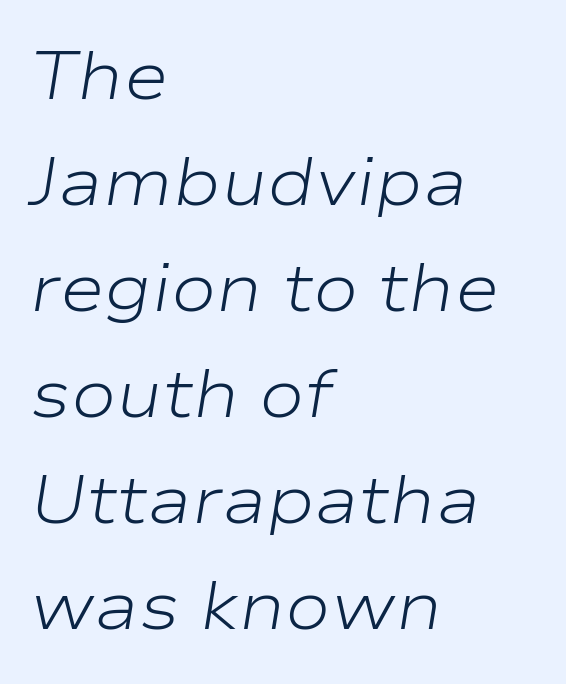
Has an underline been added? It has not. Caption: multi-line text, flush left, ragged right. This sample has the flowing, uneven cadence of proportional lettering. Looking at the ascenders, they clearly lean. Nothing unusual about the tracking: characters are spaced as the font intends. Vertical spacing — default.
